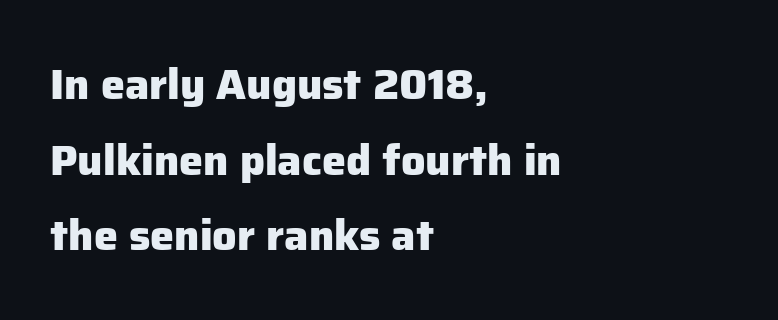
Set as a true bold cut, around the 700 mark. The rendering keeps characters at their native spacing. Has an underline been added? It has not. Upright lettering throughout. The passage shown is typeset with a sans-serif family.
